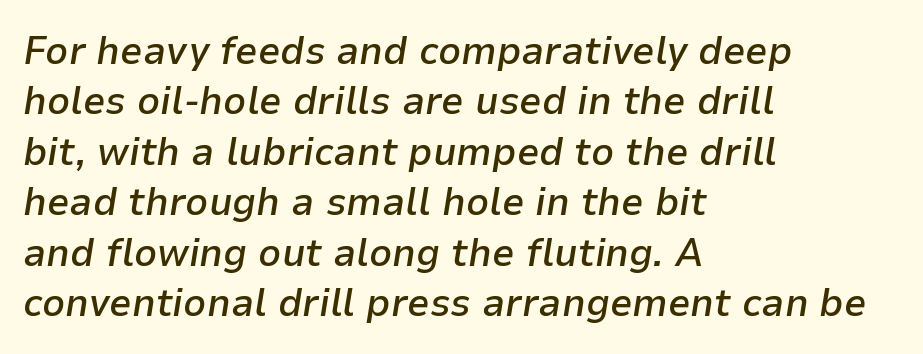
{"italic": "yes", "lean": "right", "slant_degrees": 9, "bold": "semi", "weight": "semibold", "width": "normal", "stroke_contrast": "low", "x_height": "medium", "monospaced": "no", "underline": "no", "align": "left", "line_spacing": "normal", "line_spacing_ratio": 1.26, "letter_spacing": "normal", "letter_spacing_em": 0.0, "glyph_px": 40}
